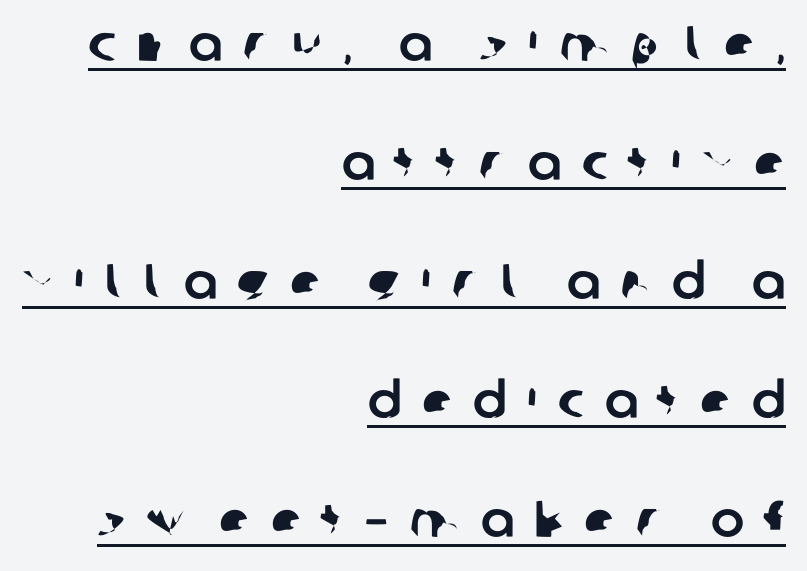
Casual observation: everything's shoved over to the right. Do the characters align in a grid? No, the font is proportional. Typographically, this falls in the sans-serif category. Widely set lines give the paragraph a tall, airy silhouette. Short note: letters widely spaced.
